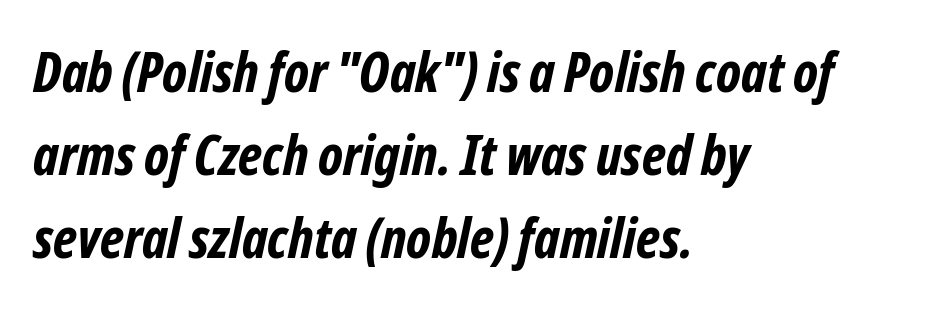
The image shows 55 px bold, condensed sans-serif type; set left-aligned, normal line spacing (1.51x), normal letter spacing, not underlined; low stroke contrast and a medium x-height.
